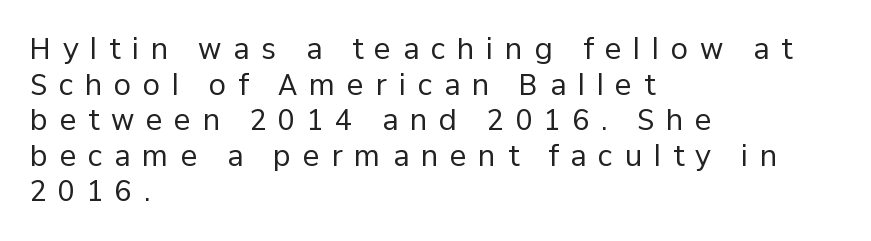
Tall strokes in this sample are plumb rather than angled. Check the space under the baseline: it is left empty. These lines are rendered in a variable-pitch font. Successive baselines arrive at the customary interval. Alignment: flush left. Heaviness? Minimal to ordinary, like unemphasized prose.
